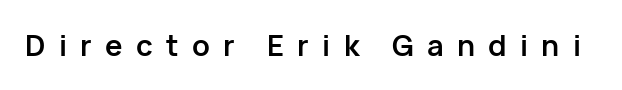
{"serif": "no", "italic": "no", "bold": "yes", "weight": "semibold", "width": "normal", "stroke_contrast": "low", "x_height": "medium", "monospaced": "no", "underline": "no", "letter_spacing": "wide", "letter_spacing_em": 0.46, "glyph_px": 29}
